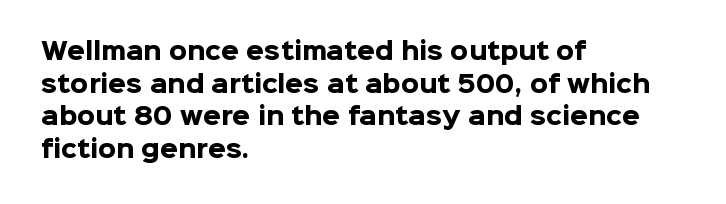
The image shows 23 px bold type, upright; set left-aligned, normal line spacing (1.42x), normal letter spacing, not underlined.
